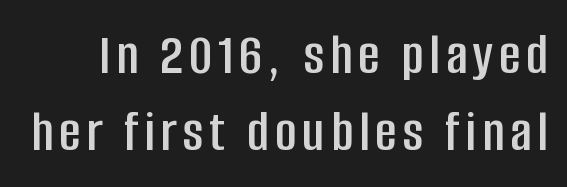
The image shows 59 px condensed sans-serif type, upright; set normal line spacing (1.3x), not underlined; low stroke contrast and a large x-height.
